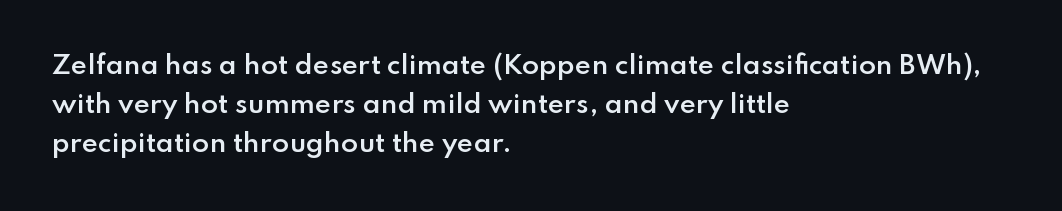
{"italic": "no", "bold": "semi", "underline": "no", "align": "left", "line_spacing": "normal", "line_spacing_ratio": 1.56, "letter_spacing": "normal", "letter_spacing_em": 0.0, "glyph_px": 25}
